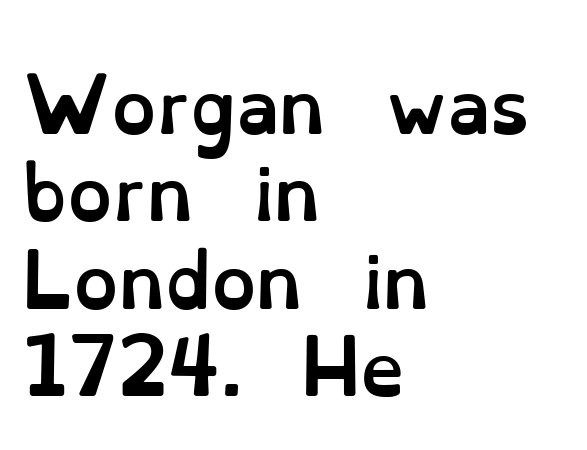
Q: Is the text bold? A: Yes.
Q: Is the text italic (slanted)? A: No, it is upright.
Q: Is the text underlined? A: No.
Q: How is the paragraph aligned? A: Left-aligned.
Q: Is the spacing between letters normal or unusually wide? A: Normal.
Q: Width (condensed, normal, or wide)? A: Normal.
Q: Stroke contrast? A: Low.
Q: x-height? A: Small.
Q: Monospaced? A: No.
